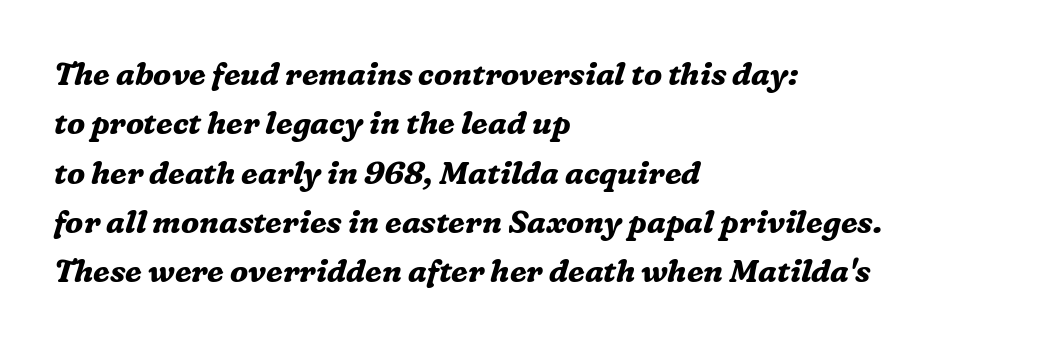
Q: Is the text bold? A: Yes.
Q: Is the text italic (slanted)? A: Yes, it leans right by about 16 degrees.
Q: Is the typeface a serif or a sans-serif typeface? A: Serif.
Q: Is the text underlined? A: No.
Q: How is the paragraph aligned? A: Left-aligned.
Q: Is the spacing between letters normal or unusually wide? A: Normal.
Q: Is the spacing between lines tight, normal or loose? A: Normal.
Q: Width (condensed, normal, or wide)? A: Normal.
Q: Stroke contrast? A: Medium.
Q: x-height? A: Medium.
Q: Monospaced? A: No.
